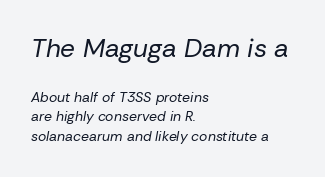
{"italic": "yes", "lean": "right", "slant_degrees": 10, "bold": "no", "underline": "no", "align": "left", "line_spacing": "normal", "line_spacing_ratio": 1.39, "letter_spacing": "normal", "letter_spacing_em": 0.0, "larger_block": "first", "size_ratio": 1.86, "glyph_px": 26}
